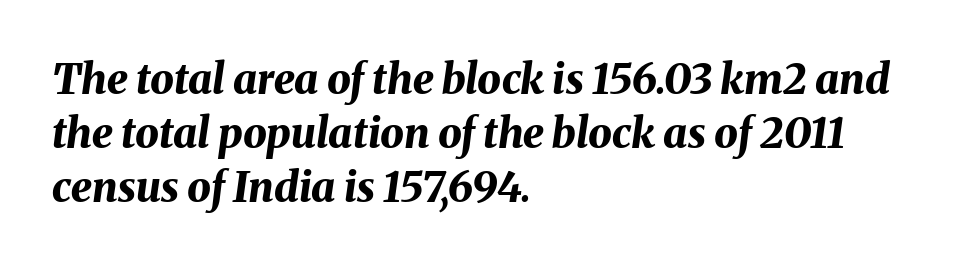
{"italic": "yes", "lean": "right", "slant_degrees": 8, "bold": "yes", "weight": "bold", "width": "normal", "stroke_contrast": "medium", "x_height": "medium", "monospaced": "no", "underline": "no", "align": "left", "line_spacing": "normal", "line_spacing_ratio": 1.28, "letter_spacing": "normal", "letter_spacing_em": 0.0, "glyph_px": 42}
